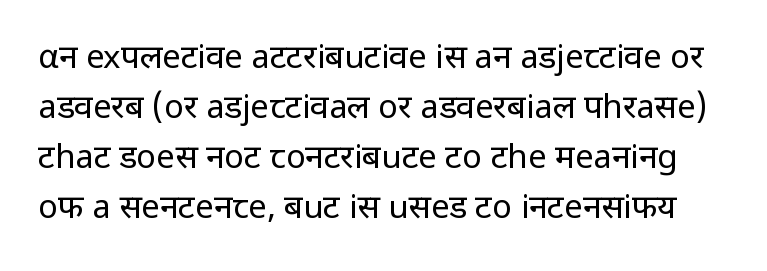
Is the stroke heavy? The answer is a plain regular-or-lighter. Spacing verdict: proportional, widths tailored to each character. No extra tracking has been applied to these lines. What kind of face is this? One without serifs — a sans.
